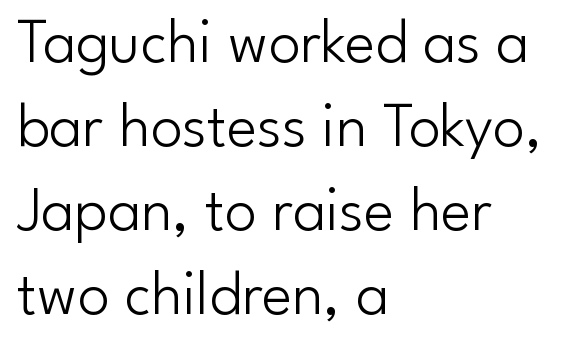
The image shows 64 px light sans-serif type, upright; set left-aligned, normal line spacing (1.31x), normal letter spacing, not underlined; low stroke contrast and a small x-height.
